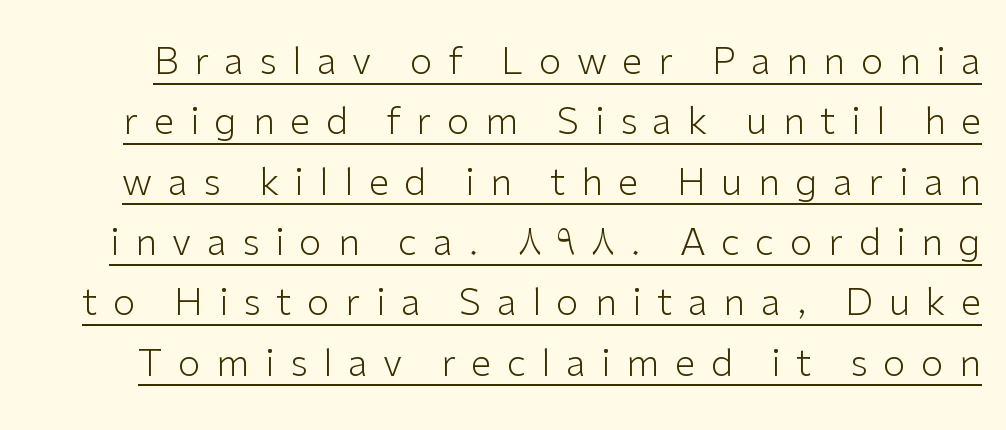
{"serif": "no", "italic": "no", "bold": "no", "weight": "light", "width": "normal", "stroke_contrast": "low", "x_height": "medium", "monospaced": "no", "underline": "yes", "line_spacing": "normal", "line_spacing_ratio": 1.63, "letter_spacing": "wide", "letter_spacing_em": 0.42, "glyph_px": 37}
